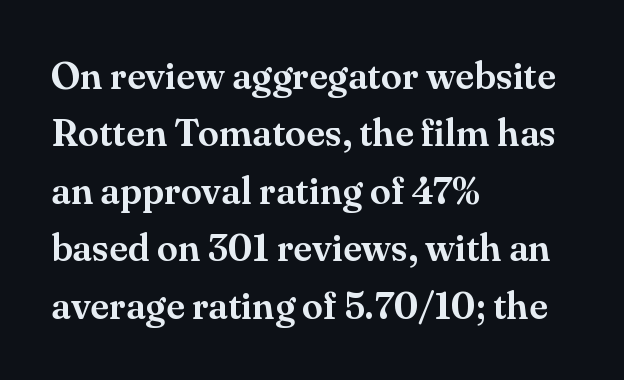
The image shows 38 px serif type, upright; set left-aligned, normal line spacing (1.51x), normal letter spacing, not underlined; medium stroke contrast and a small x-height.
